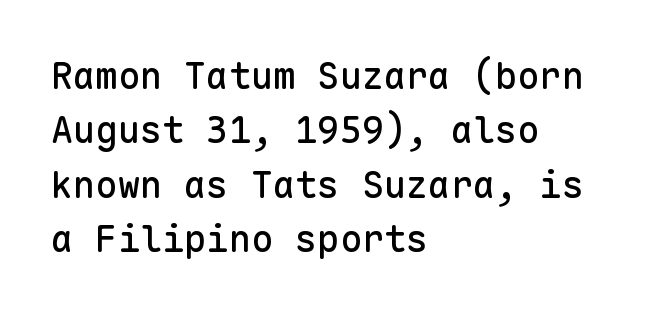
Leading matches the norm, producing a regular column. Vertical strokes here are truly vertical. Monospaced: the letters line up in strict vertical columns. The face used here is a sans, in the tradition of grotesques and geometrics. Underline: absent. Teacher's note: observe the even left margin — that is flush-left alignment.
